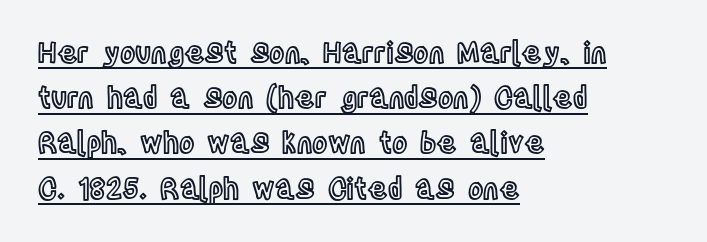
Q: Is the text italic (slanted)? A: No, it is upright.
Q: Is the text underlined? A: Yes.
Q: How is the paragraph aligned? A: Left-aligned.
Q: Is the spacing between letters normal or unusually wide? A: Normal.
Q: Is the spacing between lines tight, normal or loose? A: Normal.
Q: Width (condensed, normal, or wide)? A: Condensed.
Q: x-height? A: Large.
Q: Monospaced? A: No.
